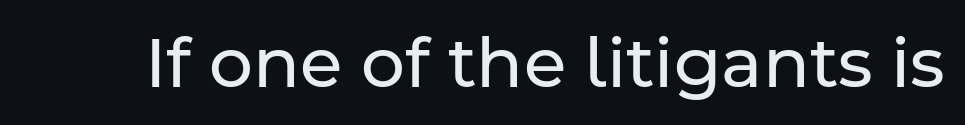
{"serif": "no", "italic": "no", "bold": "no", "weight": "regular", "width": "normal", "stroke_contrast": "low", "x_height": "medium", "monospaced": "no", "underline": "no", "letter_spacing": "normal", "letter_spacing_em": 0.0, "glyph_px": 69}
